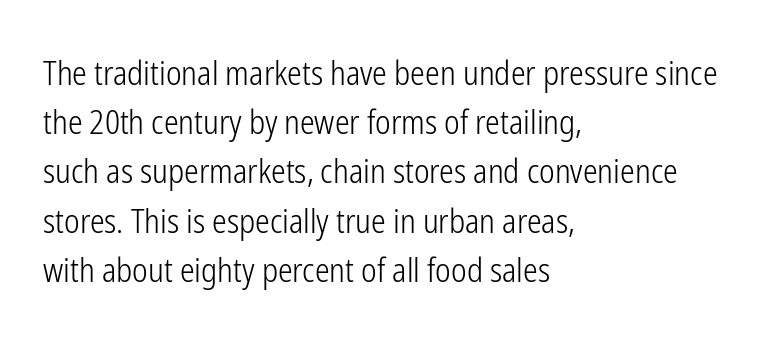
Q: Is the text bold? A: No.
Q: Is the text italic (slanted)? A: No, it is upright.
Q: Is the typeface a serif or a sans-serif typeface? A: Sans-serif.
Q: Is the text underlined? A: No.
Q: How is the paragraph aligned? A: Left-aligned.
Q: Is the spacing between letters normal or unusually wide? A: Normal.
Q: Is the spacing between lines tight, normal or loose? A: Normal.
Q: Width (condensed, normal, or wide)? A: Condensed.
Q: Stroke contrast? A: Low.
Q: x-height? A: Medium.
Q: Monospaced? A: No.
